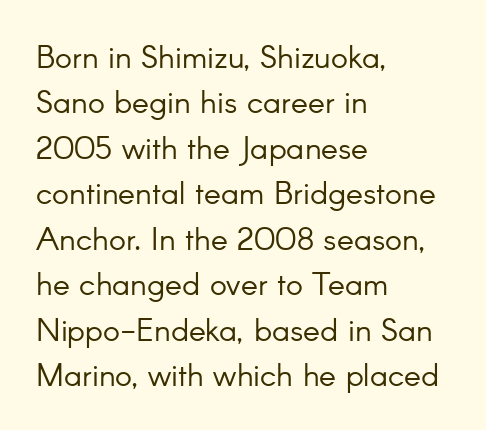
Q: Is the text bold? A: No.
Q: Is the text italic (slanted)? A: No, it is upright.
Q: Is the typeface a serif or a sans-serif typeface? A: Sans-serif.
Q: Is the text underlined? A: No.
Q: How is the paragraph aligned? A: Left-aligned.
Q: Is the spacing between letters normal or unusually wide? A: Normal.
Q: Is the spacing between lines tight, normal or loose? A: Normal.
Q: Width (condensed, normal, or wide)? A: Normal.
Q: Stroke contrast? A: Low.
Q: x-height? A: Small.
Q: Monospaced? A: No.
